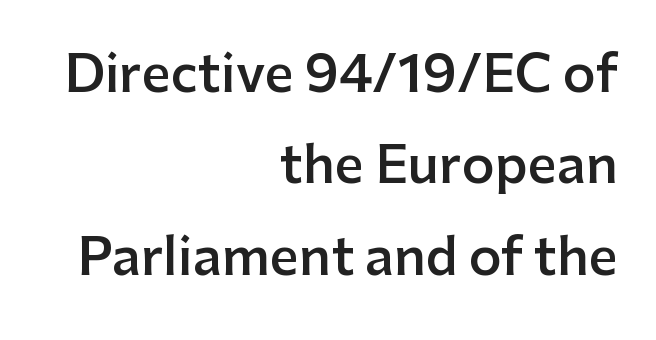
{"serif": "no", "italic": "no", "bold": "semi", "weight": "semibold", "width": "normal", "stroke_contrast": "low", "x_height": "medium", "monospaced": "no", "underline": "no", "align": "right", "line_spacing_ratio": 1.79, "letter_spacing": "normal", "letter_spacing_em": 0.0, "glyph_px": 51}
